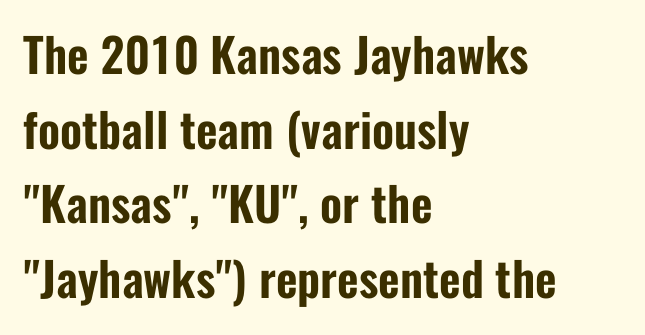
The image shows 47 px condensed sans-serif type, upright; set left-aligned, normal line spacing (1.59x), normal letter spacing, not underlined; low stroke contrast and a medium x-height.
